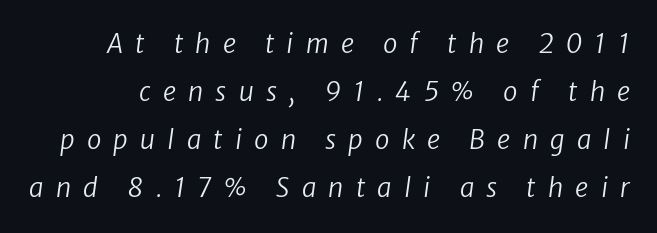
Q: Is the text bold? A: No.
Q: Is the text italic (slanted)? A: Yes, it leans right by about 8 degrees.
Q: Is the text underlined? A: No.
Q: Is the spacing between letters normal or unusually wide? A: Unusually wide.
